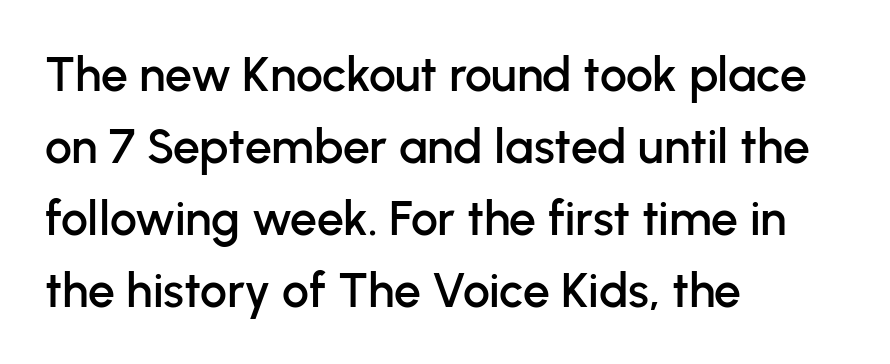
{"serif": "no", "italic": "no", "width": "normal", "stroke_contrast": "low", "x_height": "medium", "monospaced": "no", "underline": "no", "align": "left", "line_spacing": "normal", "line_spacing_ratio": 1.5, "letter_spacing": "normal", "letter_spacing_em": 0.0, "glyph_px": 48}
